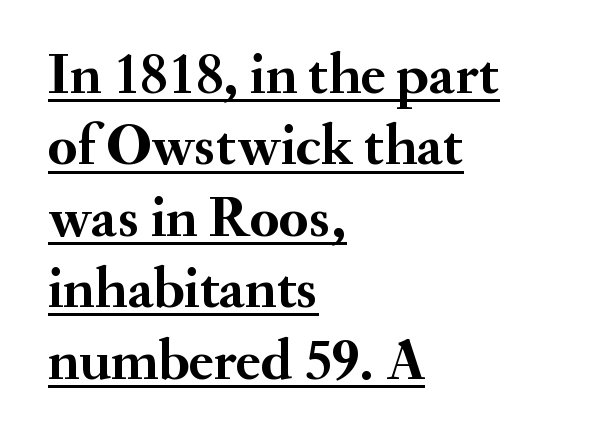
{"serif": "yes", "italic": "no", "bold": "yes", "weight": "semibold", "width": "normal", "stroke_contrast": "medium", "x_height": "small", "monospaced": "no", "underline": "yes", "align": "left", "line_spacing_ratio": 1.21, "letter_spacing": "normal", "letter_spacing_em": 0.0, "glyph_px": 59}
